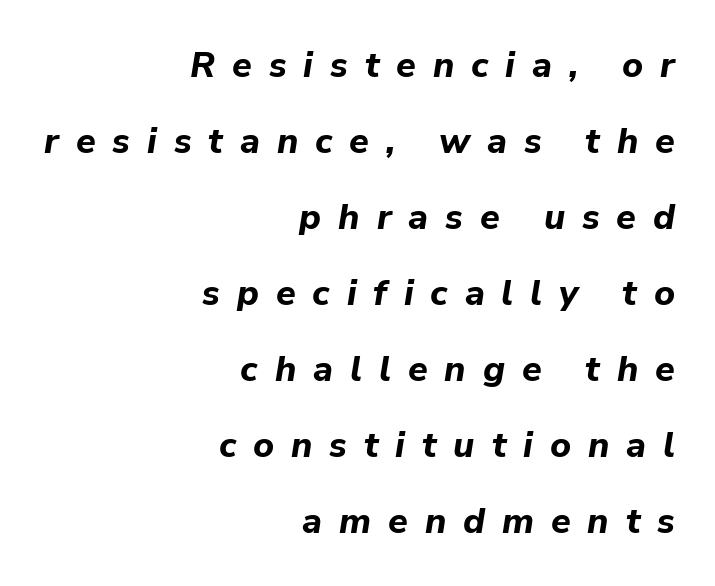
The image shows 36 px bold type, italic (leaning right); set right-aligned, loose line spacing (2.11x), unusually wide letter spacing (+0.47 em), not underlined; low stroke contrast and a medium x-height.
